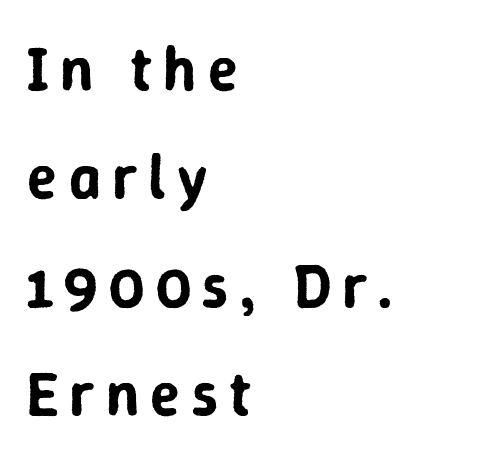
{"serif": "no", "italic": "no", "width": "normal", "stroke_contrast": "low", "x_height": "medium", "monospaced": "no", "underline": "no", "align": "left", "line_spacing_ratio": 1.75, "glyph_px": 62}
